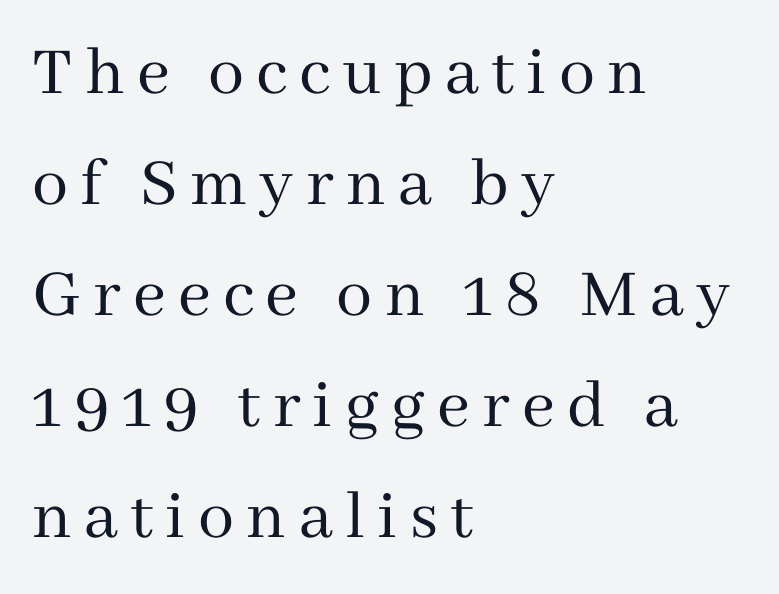
Q: Is the text bold? A: No.
Q: Is the text italic (slanted)? A: No, it is upright.
Q: Is the typeface a serif or a sans-serif typeface? A: Serif.
Q: Is the text underlined? A: No.
Q: How is the paragraph aligned? A: Left-aligned.
Q: Is the spacing between lines tight, normal or loose? A: Normal.
Q: Width (condensed, normal, or wide)? A: Normal.
Q: Stroke contrast? A: Medium.
Q: x-height? A: Medium.
Q: Monospaced? A: No.
